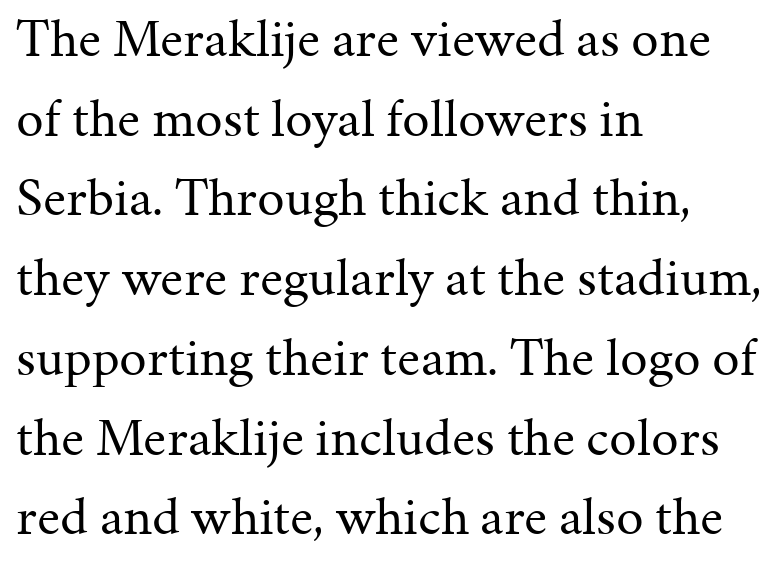
{"serif": "yes", "italic": "no", "bold": "no", "weight": "regular", "width": "normal", "stroke_contrast": "medium", "x_height": "medium", "monospaced": "no", "underline": "no", "align": "left", "line_spacing": "normal", "line_spacing_ratio": 1.45, "letter_spacing": "normal", "letter_spacing_em": 0.0, "glyph_px": 55}
